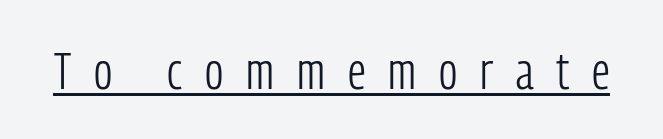
Look at the tracking — it's clearly loosened, letters drifting apart. Caption: lettering with a line underneath. Letters have the restrained weight of plain body copy at most. Character widths vary here, with narrow letters taking less room than wide ones. Italic: no, the glyphs are upright roman. The typeface chosen for these lines omits serifs.
